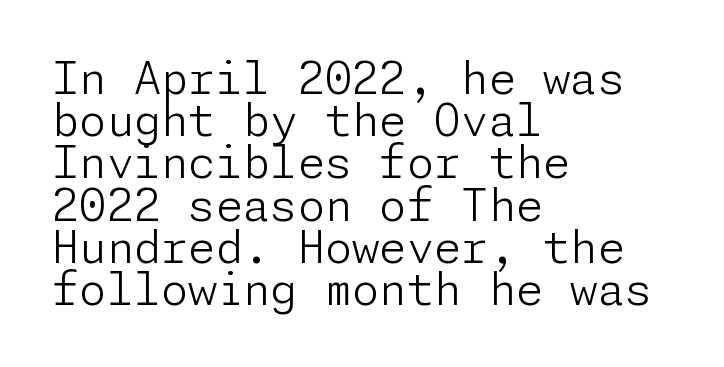
Q: Is the text bold? A: No.
Q: Is the text italic (slanted)? A: No, it is upright.
Q: Is the typeface a serif or a sans-serif typeface? A: Sans-serif.
Q: Is the text underlined? A: No.
Q: How is the paragraph aligned? A: Left-aligned.
Q: Is the spacing between letters normal or unusually wide? A: Normal.
Q: Is the spacing between lines tight, normal or loose? A: Tight.
Q: Width (condensed, normal, or wide)? A: Normal.
Q: Stroke contrast? A: Low.
Q: x-height? A: Medium.
